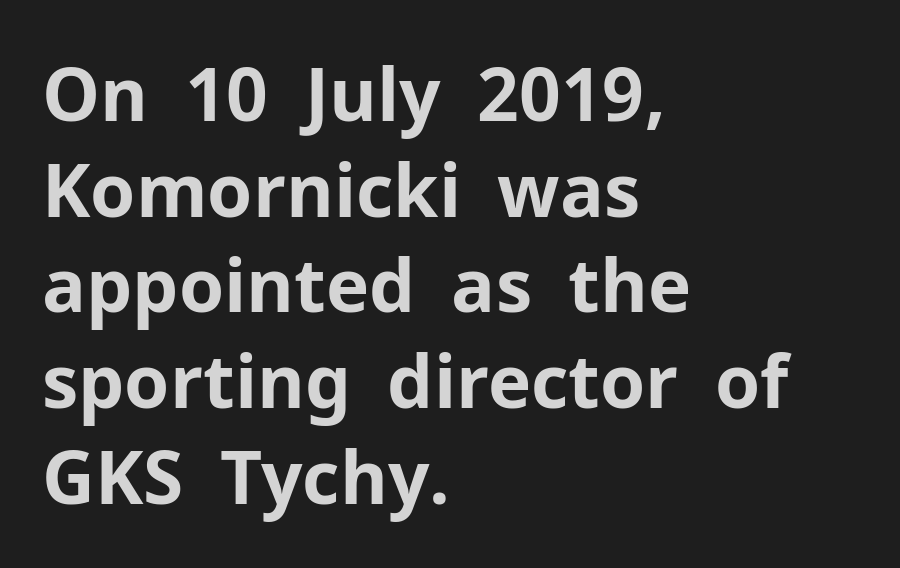
Q: Is the text bold? A: Yes.
Q: Is the text italic (slanted)? A: No, it is upright.
Q: Is the typeface a serif or a sans-serif typeface? A: Sans-serif.
Q: Is the text underlined? A: No.
Q: How is the paragraph aligned? A: Left-aligned.
Q: Is the spacing between letters normal or unusually wide? A: Normal.
Q: Is the spacing between lines tight, normal or loose? A: Normal.
Q: Width (condensed, normal, or wide)? A: Normal.
Q: Stroke contrast? A: Low.
Q: x-height? A: Medium.
Q: Monospaced? A: No.
